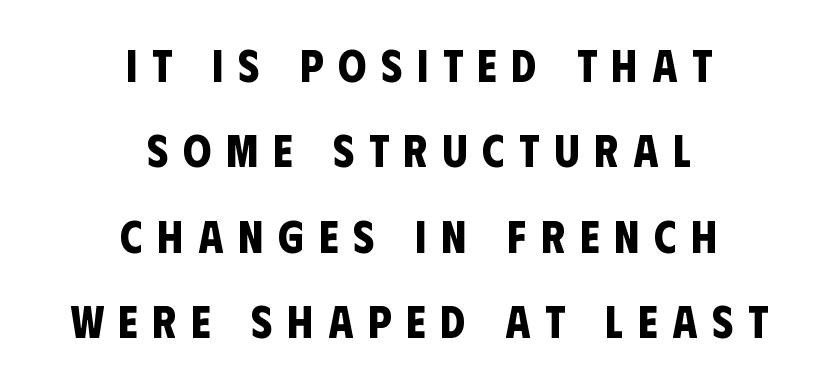
Look at the stroke-to-counter ratio: heavy, a bold. This sample has the flowing, uneven cadence of proportional lettering. Summary of vertical rhythm: relaxed, with wide interline spacing. These lines are composed in type without serifs. The lines are quadded center. Descenders hang freely into open space.
